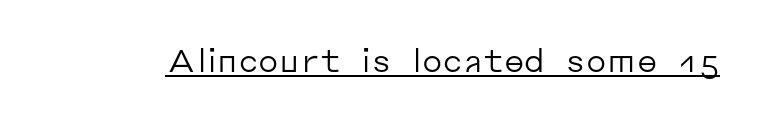
The image shows 32 px regular-weight sans-serif type, upright; set normal letter spacing, underlined; low stroke contrast and a medium x-height.
